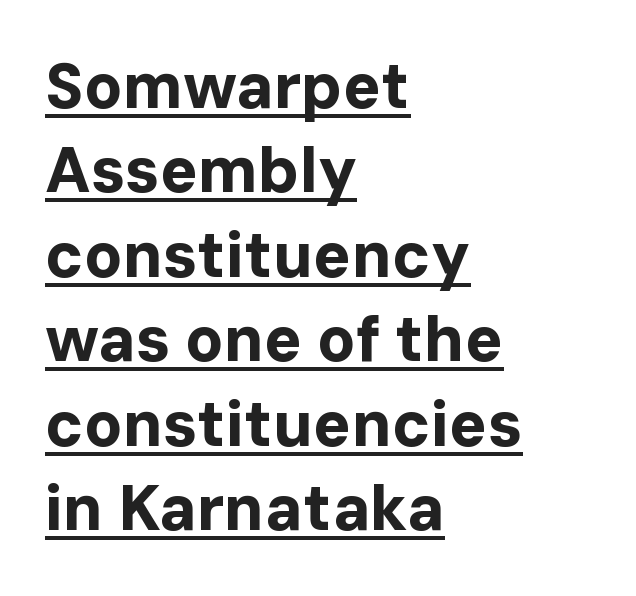
Q: Is the text bold? A: Yes.
Q: Is the text italic (slanted)? A: No, it is upright.
Q: Is the typeface a serif or a sans-serif typeface? A: Sans-serif.
Q: Is the text underlined? A: Yes.
Q: How is the paragraph aligned? A: Left-aligned.
Q: Is the spacing between letters normal or unusually wide? A: Normal.
Q: Is the spacing between lines tight, normal or loose? A: Normal.
Q: Width (condensed, normal, or wide)? A: Normal.
Q: Stroke contrast? A: Low.
Q: x-height? A: Medium.
Q: Monospaced? A: No.
